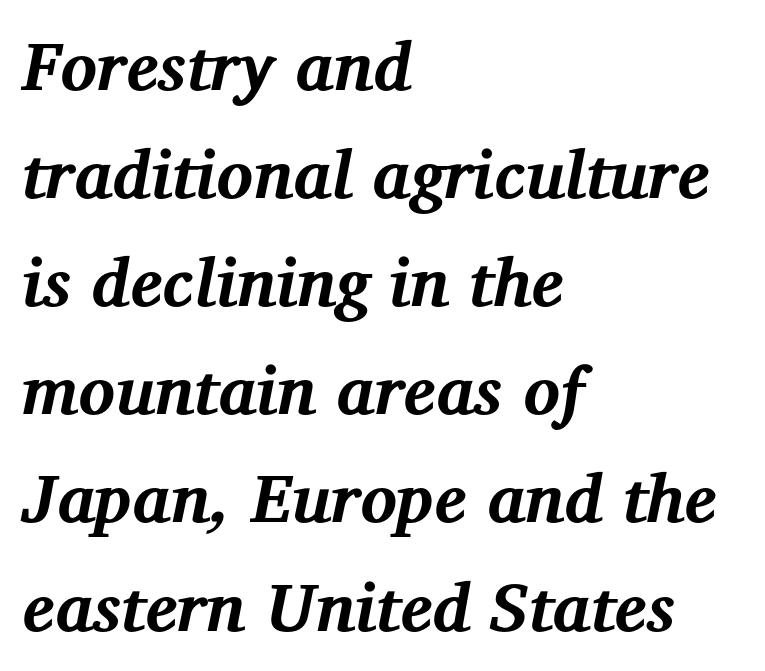
{"serif": "yes", "italic": "yes", "lean": "right", "slant_degrees": 12, "bold": "yes", "weight": "bold", "width": "normal", "stroke_contrast": "medium", "x_height": "medium", "monospaced": "no", "underline": "no", "align": "left", "line_spacing": "normal", "line_spacing_ratio": 1.59, "letter_spacing": "normal", "letter_spacing_em": 0.0, "glyph_px": 68}
